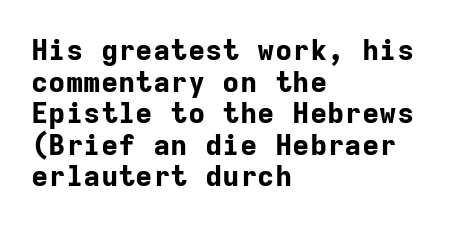
Q: Is the text bold? A: Yes.
Q: Is the text italic (slanted)? A: No, it is upright.
Q: Is the typeface a serif or a sans-serif typeface? A: Sans-serif.
Q: Is the text underlined? A: No.
Q: How is the paragraph aligned? A: Left-aligned.
Q: Is the spacing between letters normal or unusually wide? A: Normal.
Q: Is the spacing between lines tight, normal or loose? A: Tight.
Q: Width (condensed, normal, or wide)? A: Normal.
Q: Stroke contrast? A: Low.
Q: x-height? A: Medium.
Q: Monospaced? A: Yes.
